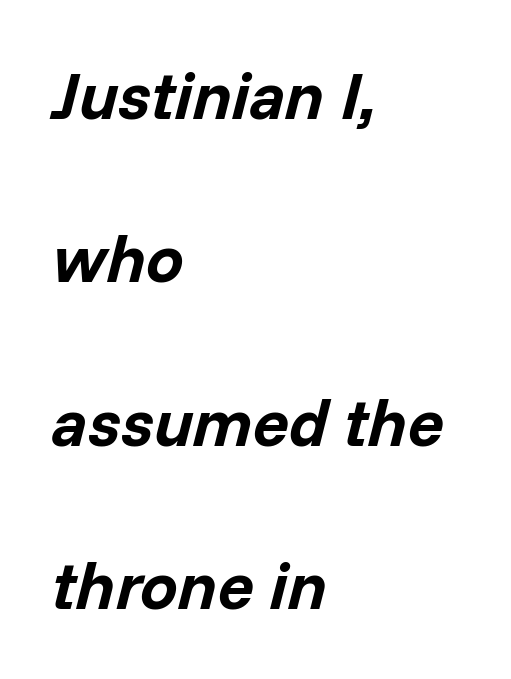
The image shows 67 px bold type, italic (leaning right); set left-aligned, loose line spacing (2.44x), normal letter spacing, not underlined; low stroke contrast and a medium x-height.
